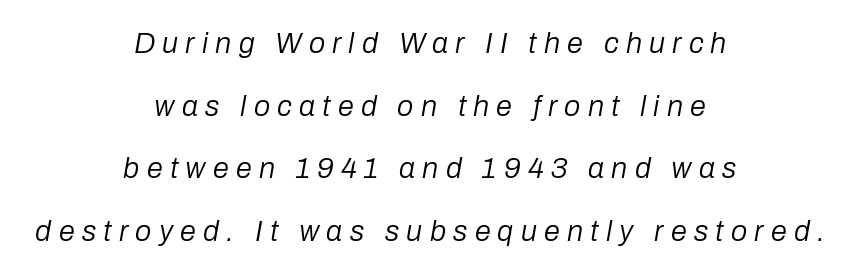
The image shows 29 px regular-weight type, italic (leaning right); set centered, loose line spacing (2.16x), unusually wide letter spacing (+0.25 em), not underlined; low stroke contrast and a medium x-height.
